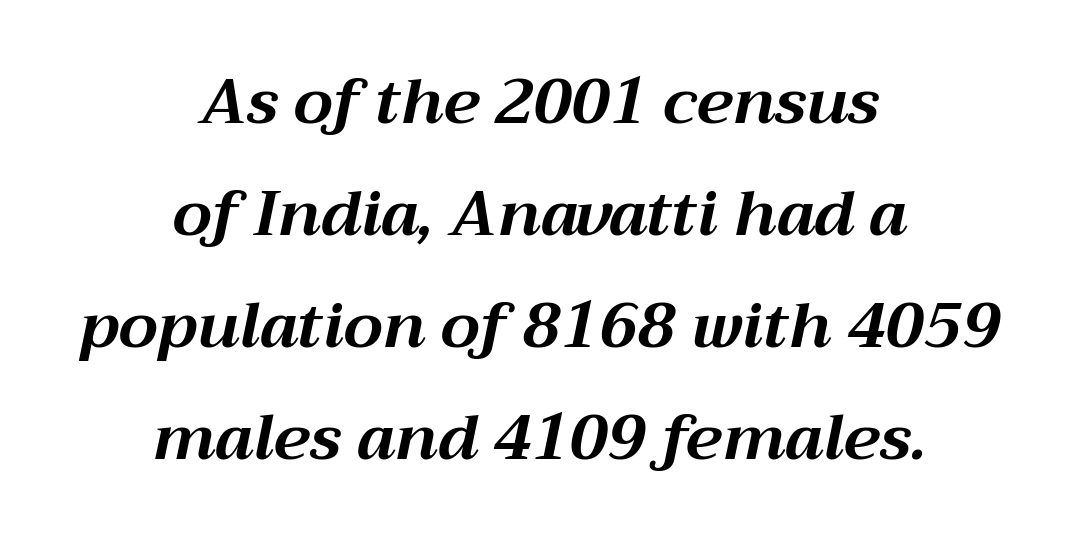
Q: Is the text bold? A: Yes.
Q: Is the text italic (slanted)? A: Yes, it leans right by about 12 degrees.
Q: Is the text underlined? A: No.
Q: How is the paragraph aligned? A: Centered.
Q: Is the spacing between letters normal or unusually wide? A: Normal.
Q: Width (condensed, normal, or wide)? A: Normal.
Q: Stroke contrast? A: Medium.
Q: x-height? A: Medium.
Q: Monospaced? A: No.
